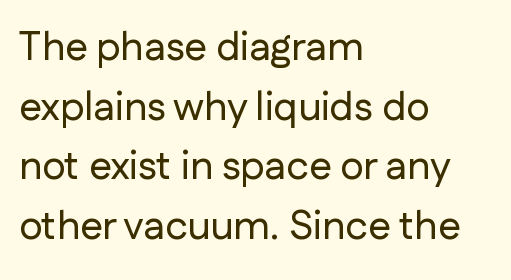
Q: Is the text italic (slanted)? A: No, it is upright.
Q: Is the typeface a serif or a sans-serif typeface? A: Sans-serif.
Q: Is the text underlined? A: No.
Q: How is the paragraph aligned? A: Left-aligned.
Q: Is the spacing between letters normal or unusually wide? A: Normal.
Q: Is the spacing between lines tight, normal or loose? A: Normal.
Q: Width (condensed, normal, or wide)? A: Normal.
Q: Stroke contrast? A: Low.
Q: x-height? A: Medium.
Q: Monospaced? A: No.
